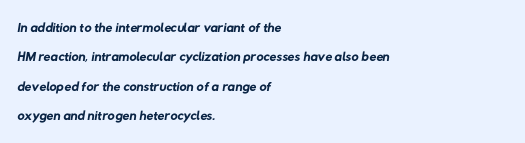
Is this a heavy cut? Hardly; it is regular or lighter. Notice how descenders clear the ascenders below comfortably — that's standard leading. Between one letter and the next there's only the usual sliver of space. The zone under the glyphs is completely vacant.
